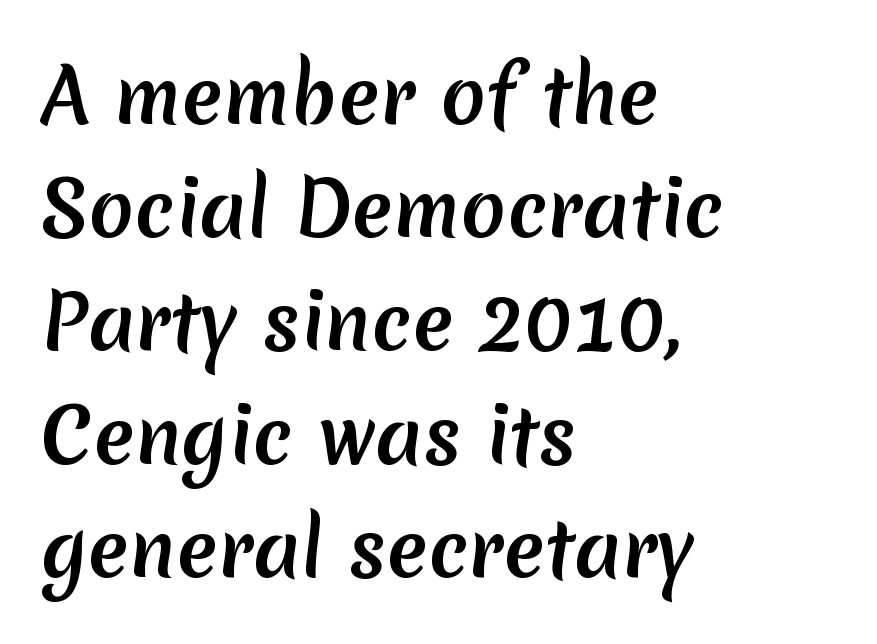
The image shows 75 px sans-serif type; set left-aligned, normal line spacing (1.51x), normal letter spacing, not underlined; medium stroke contrast and a medium x-height.
